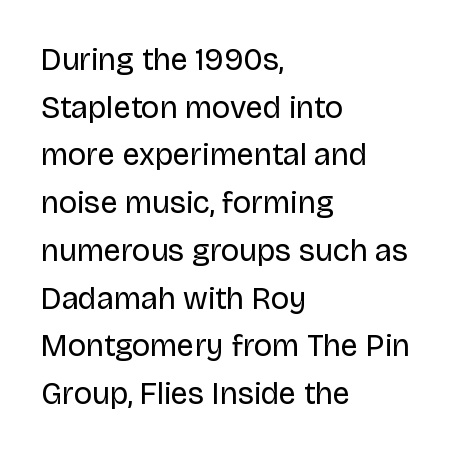
The image shows 31 px regular-weight sans-serif type, upright; set left-aligned, normal line spacing (1.54x), normal letter spacing, not underlined; low stroke contrast and a large x-height.
